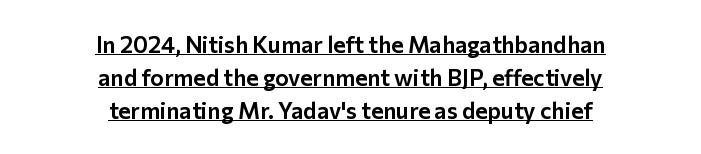
The image shows 23 px text type, upright; set centered, normal line spacing (1.44x), normal letter spacing, underlined.
